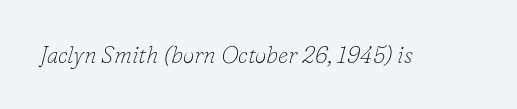
{"italic": "yes", "lean": "right", "slant_degrees": 16, "bold": "no", "underline": "no", "letter_spacing": "normal", "letter_spacing_em": 0.0, "glyph_px": 23}
